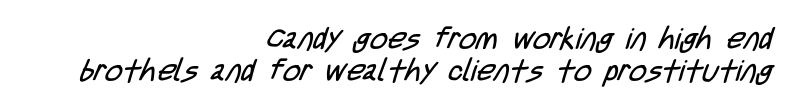
Proportional: the letters do not fall into vertical columns. The specimen omits any rule beneath the text block's lines. The face used here is a sans, in the tradition of grotesques and geometrics. Is the letter spacing exaggerated? No — it looks like the ordinary default. Visually the block forms a straight wall on the right and a jagged coastline on the left.
